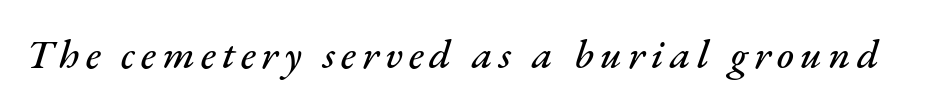
A bare baseline throughout the passage. Designer's note — italics engaged. Note the varied advance widths — an 'i' is clearly narrower than an 'm'.
